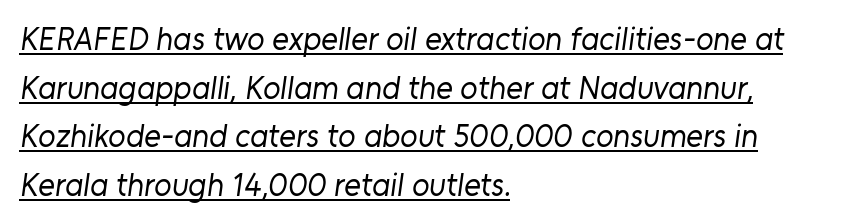
Q: Is the text bold? A: No.
Q: Is the typeface a serif or a sans-serif typeface? A: Sans-serif.
Q: Is the text underlined? A: Yes.
Q: How is the paragraph aligned? A: Left-aligned.
Q: Is the spacing between letters normal or unusually wide? A: Normal.
Q: Is the spacing between lines tight, normal or loose? A: Normal.
Q: Width (condensed, normal, or wide)? A: Normal.
Q: Stroke contrast? A: Low.
Q: x-height? A: Medium.
Q: Monospaced? A: No.
